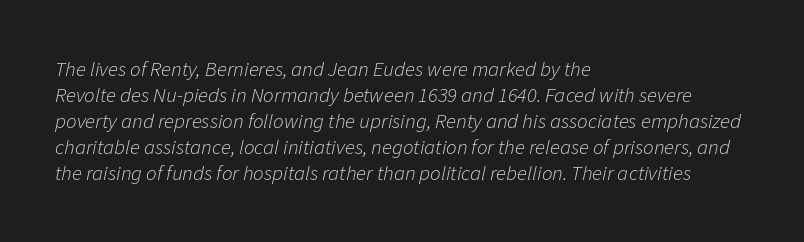
The glyphs are unaccompanied by any horizontal stroke below them. Left-aligned paragraph, ragged on the right. Weight: not bold — regular or lighter. You could call the tracking neutral — neither tight nor loose. It's the slanting kind of type.
